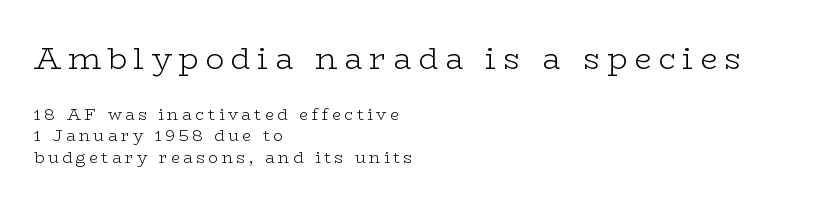
The image shows 31 px light, wide serif type, upright; set left-aligned, normal line spacing (1.35x), unusually wide letter spacing (+0.22 em), not underlined; the first (top) block is 1.94x larger; low stroke contrast and a medium x-height.
